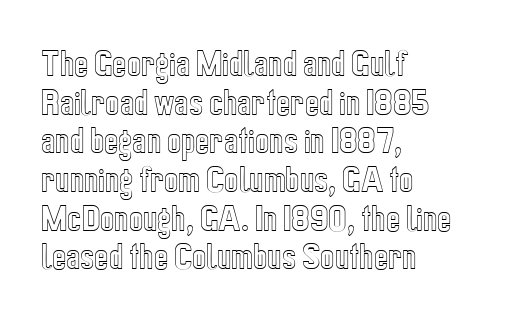
Quick note: not italic, upright. A typesetter would call this proportional, since set widths differ per character. Successive baselines arrive at the customary interval. Tracking value appears to be zero — textbook default spacing.
